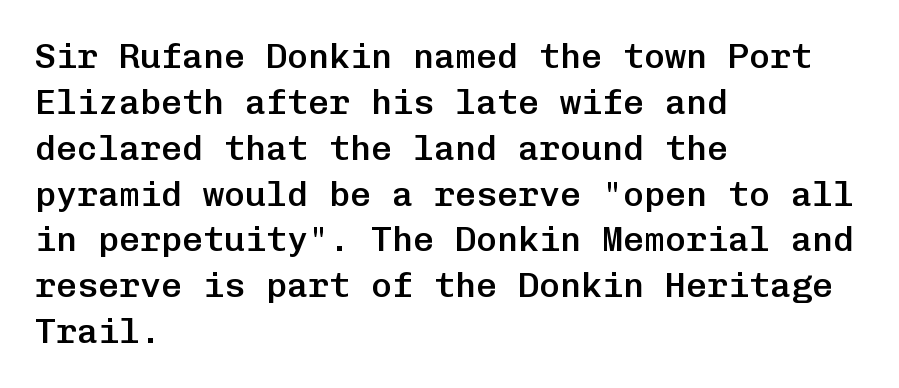
The image shows 35 px semibold sans-serif type, upright, monospaced; set left-aligned, normal line spacing (1.31x), normal letter spacing, not underlined; low stroke contrast and a medium x-height.
